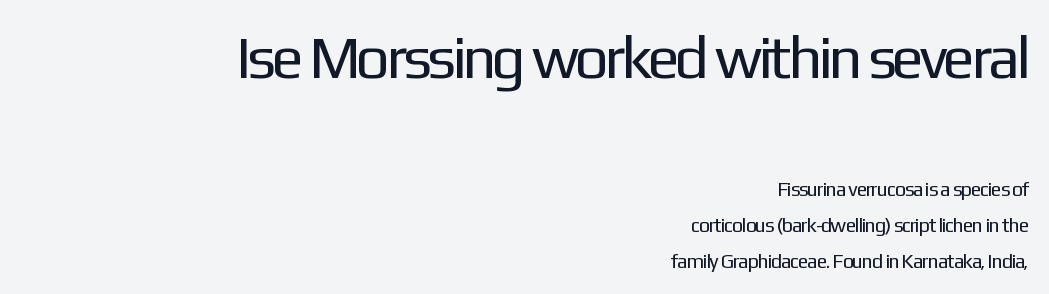
Q: Is the text bold? A: No.
Q: Is the text italic (slanted)? A: No, it is upright.
Q: Is the typeface a serif or a sans-serif typeface? A: Sans-serif.
Q: Is the text underlined? A: No.
Q: How is the paragraph aligned? A: Right-aligned.
Q: Is the spacing between letters normal or unusually wide? A: Normal.
Q: Which block of text is set in a larger size, the first (top) or the second (bottom)? A: The first (top) one.
Q: Width (condensed, normal, or wide)? A: Normal.
Q: Stroke contrast? A: Low.
Q: x-height? A: Medium.
Q: Monospaced? A: No.
